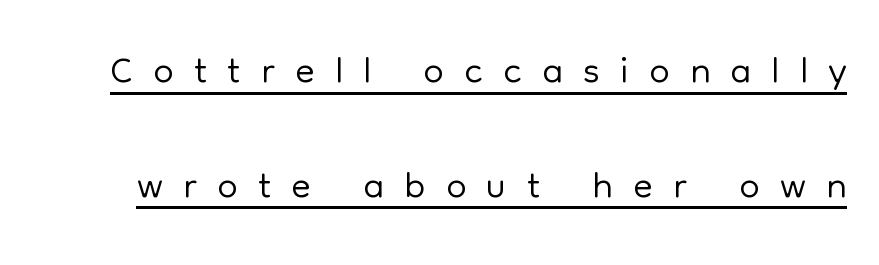
The image shows 57 px light sans-serif type, upright; set loose line spacing (2.01x), unusually wide letter spacing (+0.36 em), underlined; low stroke contrast and a medium x-height.
